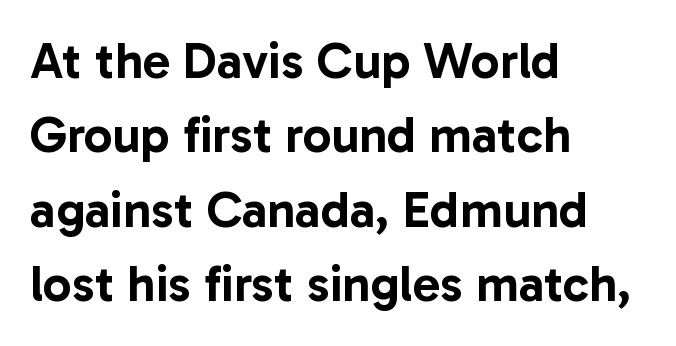
The image shows 51 px sans-serif type, upright; set left-aligned, normal line spacing (1.46x), normal letter spacing, not underlined; low stroke contrast and a medium x-height.
